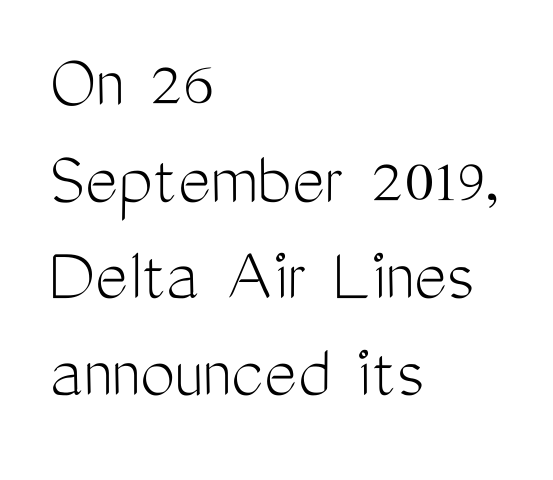
The image shows 78 px light, condensed sans-serif type, upright; set left-aligned, line spacing 1.24x, normal letter spacing, not underlined; medium stroke contrast and a medium x-height.
